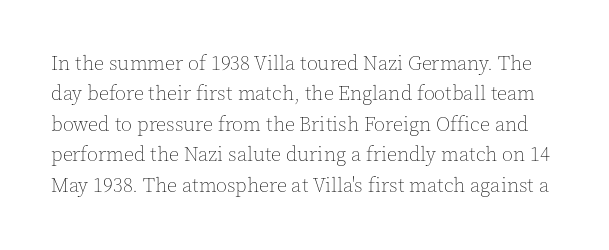
The image shows 20 px text type, upright; set normal line spacing (1.52x), normal letter spacing, not underlined.
